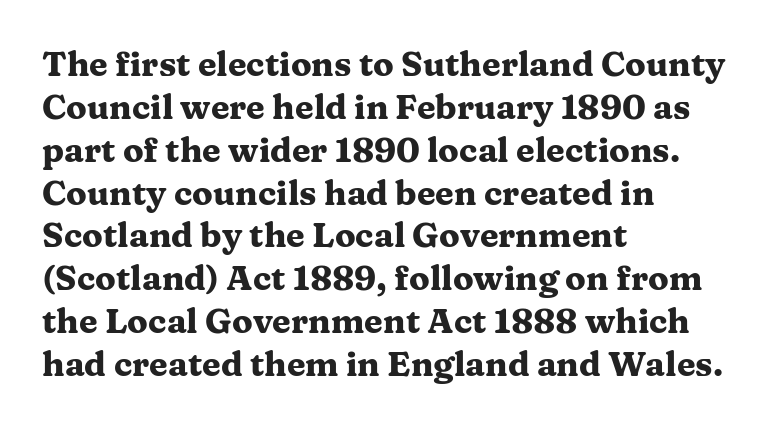
{"serif": "yes", "italic": "no", "bold": "yes", "weight": "heavy", "width": "wide", "stroke_contrast": "medium", "x_height": "medium", "monospaced": "no", "underline": "no", "align": "left", "line_spacing": "normal", "line_spacing_ratio": 1.26, "letter_spacing": "normal", "letter_spacing_em": 0.0, "glyph_px": 34}
